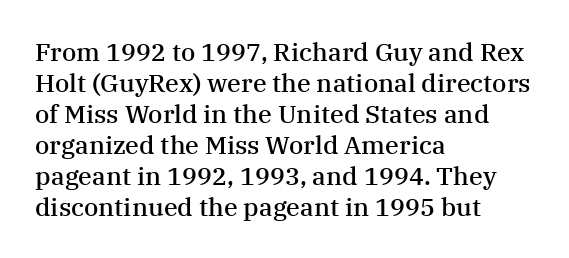
The image shows 25 px text type, upright; set left-aligned, line spacing 1.24x, normal letter spacing, not underlined.
